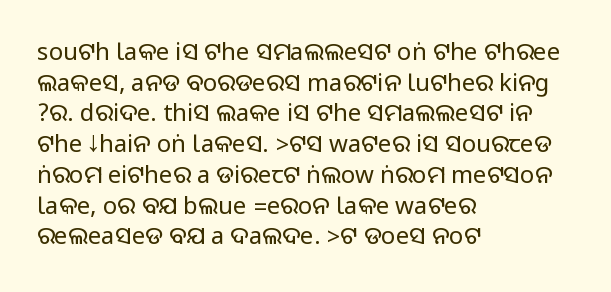
The image shows 24 px text type, upright; set left-aligned, normal line spacing (1.28x), normal letter spacing, not underlined.
